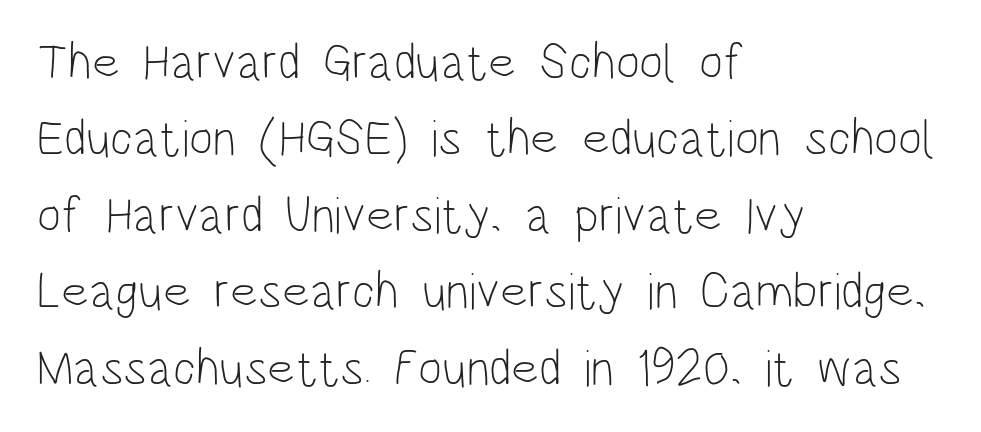
{"serif": "no", "italic": "no", "bold": "no", "weight": "light", "width": "condensed", "stroke_contrast": "low", "x_height": "large", "monospaced": "no", "underline": "no", "align": "left", "line_spacing": "normal", "line_spacing_ratio": 1.5, "letter_spacing": "normal", "letter_spacing_em": 0.0, "glyph_px": 51}
